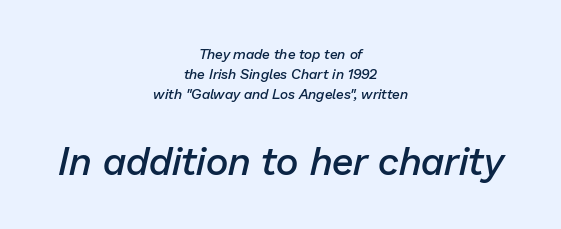
{"italic": "yes", "lean": "right", "slant_degrees": 13, "bold": "semi", "weight": "semibold", "width": "normal", "stroke_contrast": "low", "x_height": "medium", "monospaced": "no", "underline": "no", "align": "center", "line_spacing": "normal", "line_spacing_ratio": 1.43, "letter_spacing": "normal", "letter_spacing_em": 0.0, "larger_block": "second", "size_ratio": 2.79, "glyph_px": 39}
